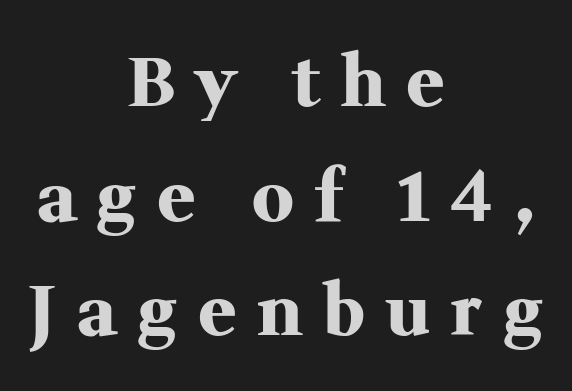
Q: Is the text bold? A: Yes.
Q: Is the text italic (slanted)? A: No, it is upright.
Q: Is the typeface a serif or a sans-serif typeface? A: Serif.
Q: Is the text underlined? A: No.
Q: How is the paragraph aligned? A: Centered.
Q: Is the spacing between letters normal or unusually wide? A: Unusually wide.
Q: Is the spacing between lines tight, normal or loose? A: Normal.
Q: Width (condensed, normal, or wide)? A: Normal.
Q: Stroke contrast? A: Medium.
Q: x-height? A: Medium.
Q: Monospaced? A: No.
